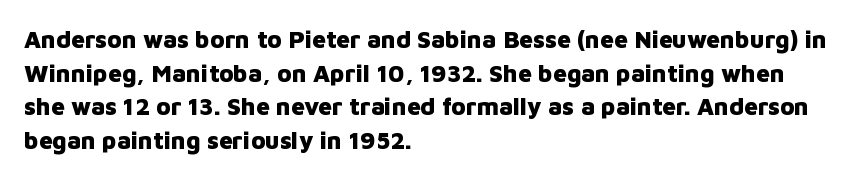
Q: Is the text bold? A: Yes.
Q: Is the text italic (slanted)? A: No, it is upright.
Q: Is the text underlined? A: No.
Q: How is the paragraph aligned? A: Left-aligned.
Q: Is the spacing between letters normal or unusually wide? A: Normal.
Q: Is the spacing between lines tight, normal or loose? A: Normal.
